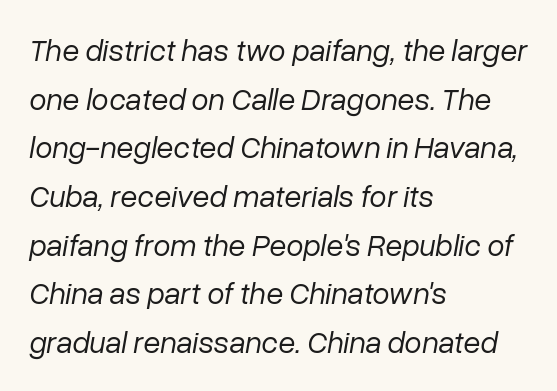
The image shows 31 px regular-weight type, italic (leaning right); set left-aligned, normal line spacing (1.57x), normal letter spacing, not underlined; low stroke contrast and a medium x-height.
